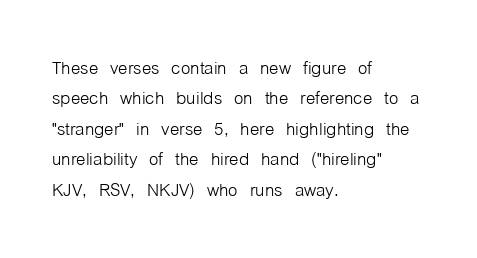
The image shows 24 px text type, upright; set left-aligned, normal line spacing (1.27x), normal letter spacing, not underlined.
